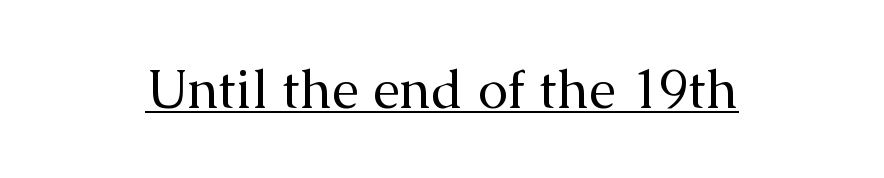
Q: Is the text bold? A: No.
Q: Is the text italic (slanted)? A: No, it is upright.
Q: Is the typeface a serif or a sans-serif typeface? A: Serif.
Q: Is the text underlined? A: Yes.
Q: Is the spacing between letters normal or unusually wide? A: Normal.
Q: Width (condensed, normal, or wide)? A: Normal.
Q: Stroke contrast? A: Medium.
Q: x-height? A: Medium.
Q: Monospaced? A: No.
